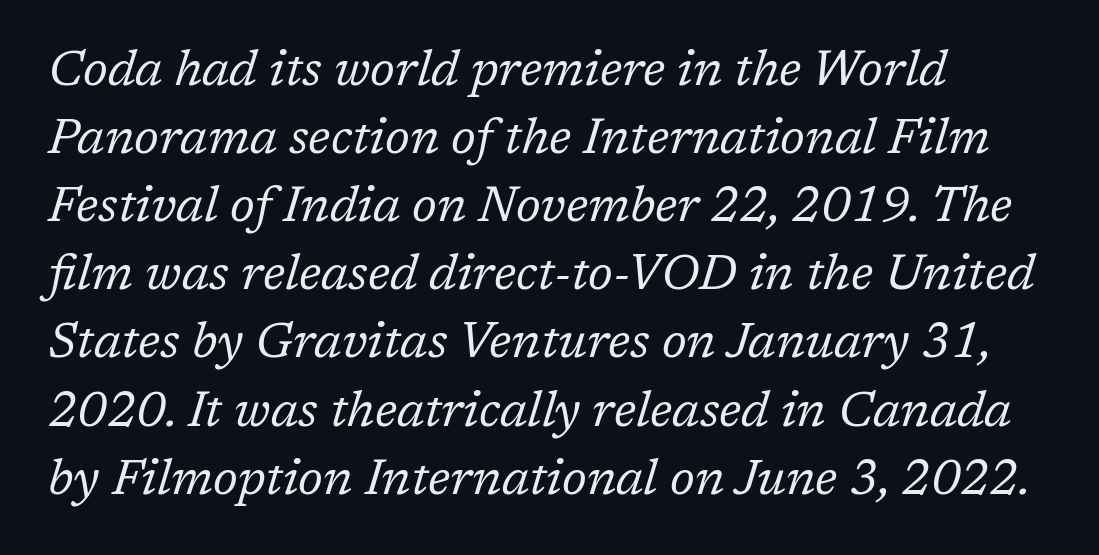
Q: Is the text bold? A: No.
Q: Is the text italic (slanted)? A: Yes, it leans right by about 17 degrees.
Q: Is the typeface a serif or a sans-serif typeface? A: Serif.
Q: Is the text underlined? A: No.
Q: How is the paragraph aligned? A: Left-aligned.
Q: Is the spacing between letters normal or unusually wide? A: Normal.
Q: Is the spacing between lines tight, normal or loose? A: Normal.
Q: Width (condensed, normal, or wide)? A: Normal.
Q: Stroke contrast? A: Low.
Q: x-height? A: Medium.
Q: Monospaced? A: No.
